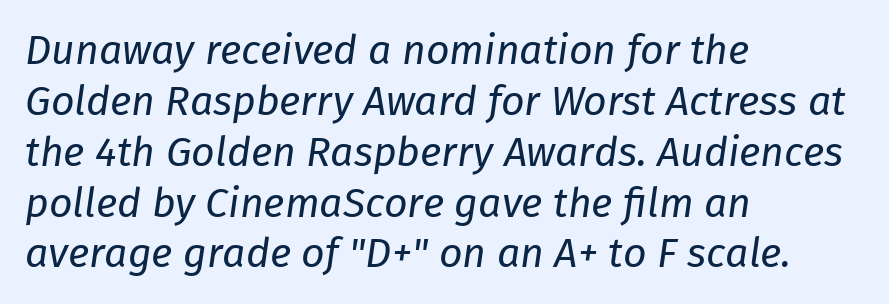
Q: Is the text bold? A: No.
Q: Is the text italic (slanted)? A: Yes, it leans right by about 8 degrees.
Q: Is the text underlined? A: No.
Q: How is the paragraph aligned? A: Left-aligned.
Q: Is the spacing between letters normal or unusually wide? A: Normal.
Q: Width (condensed, normal, or wide)? A: Normal.
Q: Stroke contrast? A: Low.
Q: x-height? A: Medium.
Q: Monospaced? A: No.
